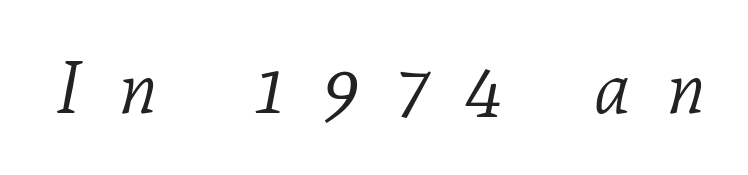
The image shows 74 px light serif type, italic (leaning right); set unusually wide letter spacing (+0.49 em), not underlined; low stroke contrast and a medium x-height.
